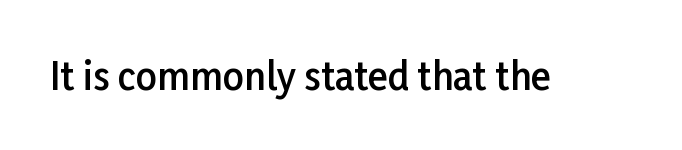
Default kerning and tracking; the words read as compact shapes. Every stem runs plumb, perpendicular to the baseline. Letterform terminals end flat and unadorned throughout the passage. The face used here is proportionally spaced, like ordinary book or web type. The strip under each line holds only bare page. Summary of weight: moderately heavy, a semibold.
